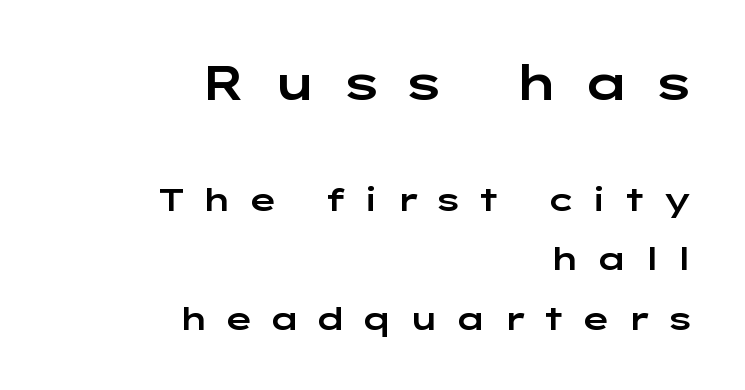
Q: Is the text italic (slanted)? A: No, it is upright.
Q: Is the typeface a serif or a sans-serif typeface? A: Sans-serif.
Q: Is the text underlined? A: No.
Q: How is the paragraph aligned? A: Right-aligned.
Q: Is the spacing between letters normal or unusually wide? A: Unusually wide.
Q: Which block of text is set in a larger size, the first (top) or the second (bottom)? A: The first (top) one.
Q: Width (condensed, normal, or wide)? A: Wide.
Q: Stroke contrast? A: Low.
Q: x-height? A: Medium.
Q: Monospaced? A: No.
